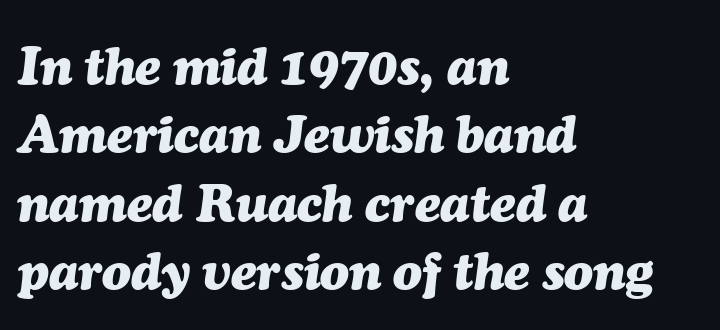
{"italic": "yes", "lean": "right", "slant_degrees": 7, "bold": "yes", "weight": "heavy", "width": "normal", "stroke_contrast": "medium", "x_height": "medium", "monospaced": "no", "underline": "no", "align": "left", "line_spacing": "normal", "line_spacing_ratio": 1.29, "letter_spacing": "normal", "letter_spacing_em": 0.0, "glyph_px": 53}
